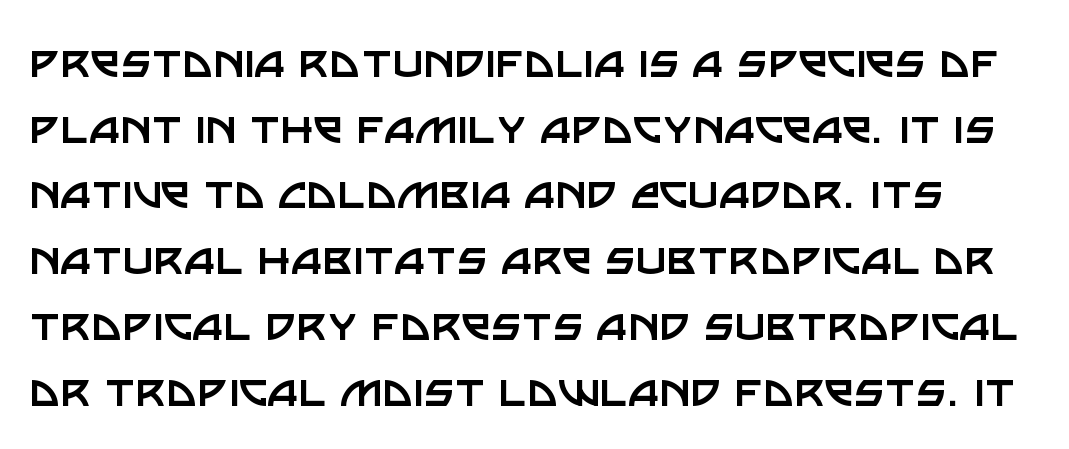
Q: Is the text bold? A: No.
Q: Is the text italic (slanted)? A: No, it is upright.
Q: Is the typeface a serif or a sans-serif typeface? A: Sans-serif.
Q: Is the text underlined? A: No.
Q: Is the spacing between letters normal or unusually wide? A: Normal.
Q: Width (condensed, normal, or wide)? A: Normal.
Q: Stroke contrast? A: Low.
Q: x-height? A: Large.
Q: Monospaced? A: No.
